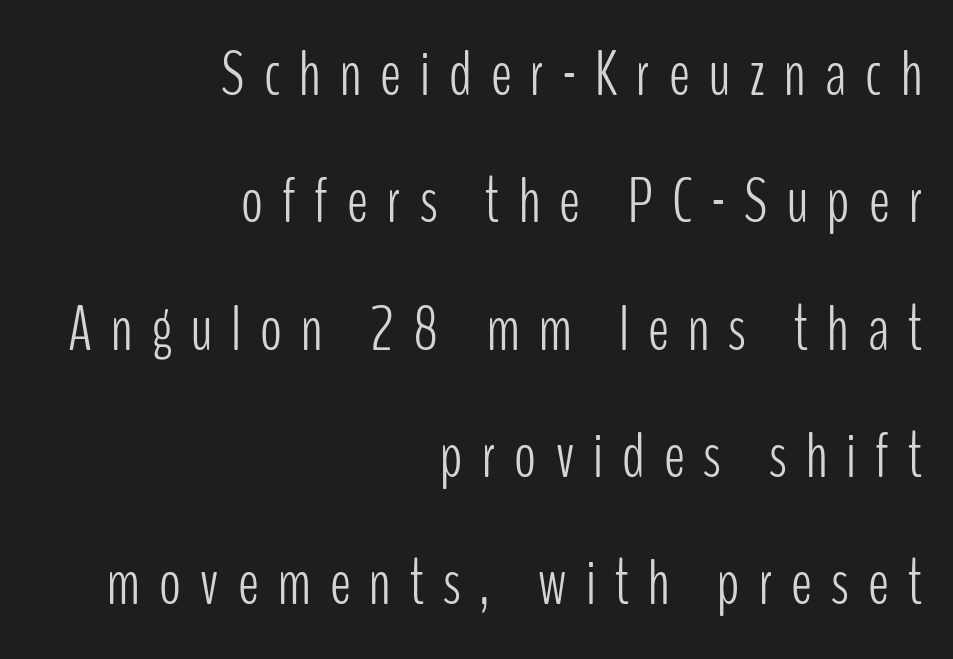
{"serif": "no", "italic": "no", "bold": "no", "weight": "light", "width": "condensed", "stroke_contrast": "low", "x_height": "medium", "monospaced": "no", "underline": "no", "align": "right", "line_spacing": "loose", "line_spacing_ratio": 1.99, "letter_spacing": "wide", "letter_spacing_em": 0.3, "glyph_px": 64}
